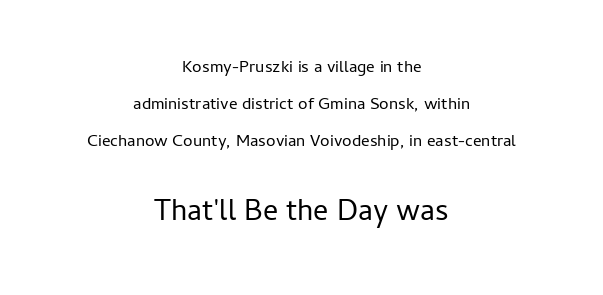
Q: Is the text bold? A: No.
Q: Is the text italic (slanted)? A: No, it is upright.
Q: Is the typeface a serif or a sans-serif typeface? A: Sans-serif.
Q: Is the text underlined? A: No.
Q: How is the paragraph aligned? A: Centered.
Q: Is the spacing between letters normal or unusually wide? A: Normal.
Q: Is the spacing between lines tight, normal or loose? A: Loose.
Q: Which block of text is set in a larger size, the first (top) or the second (bottom)? A: The second (bottom) one.
Q: Width (condensed, normal, or wide)? A: Normal.
Q: Stroke contrast? A: Low.
Q: x-height? A: Medium.
Q: Monospaced? A: No.
